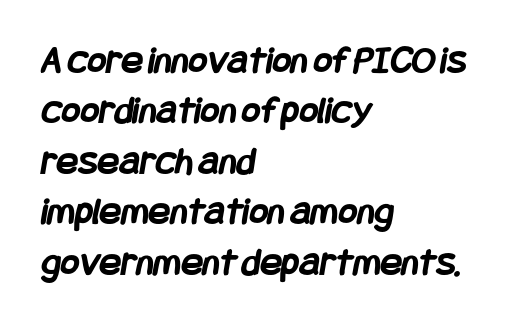
The image shows 40 px semibold, condensed sans-serif type; set left-aligned, normal line spacing (1.26x), normal letter spacing, not underlined; low stroke contrast and a large x-height.
